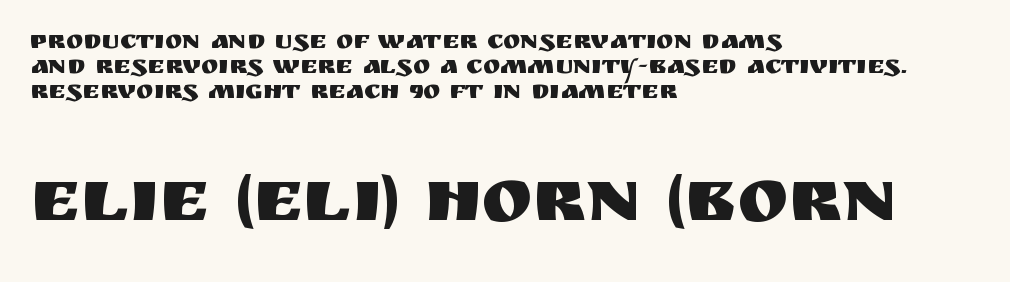
The image shows 77 px sans-serif type, upright; set left-aligned, tight line spacing (0.97x), normal letter spacing, not underlined; the second (bottom) block is 2.96x larger; medium stroke contrast and a large x-height.
